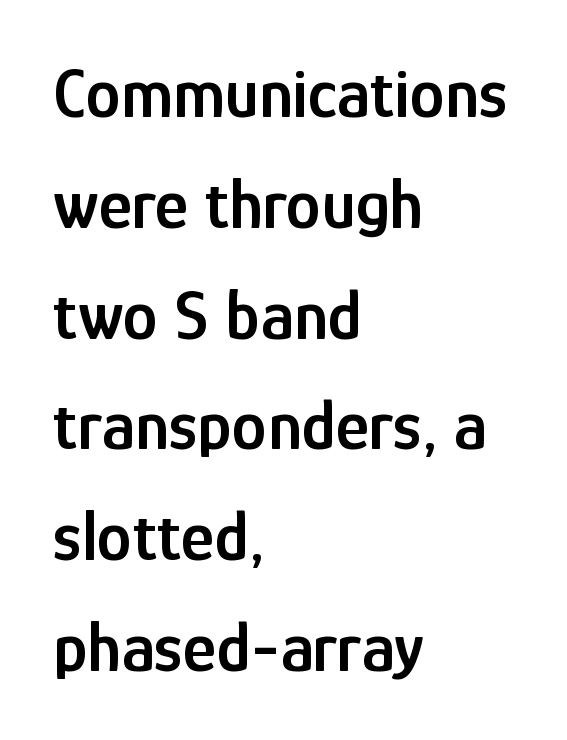
{"serif": "no", "italic": "no", "bold": "semi", "weight": "semibold", "width": "condensed", "stroke_contrast": "low", "x_height": "medium", "monospaced": "no", "underline": "no", "align": "left", "line_spacing": "normal", "line_spacing_ratio": 1.56, "letter_spacing": "normal", "letter_spacing_em": 0.0, "glyph_px": 71}
